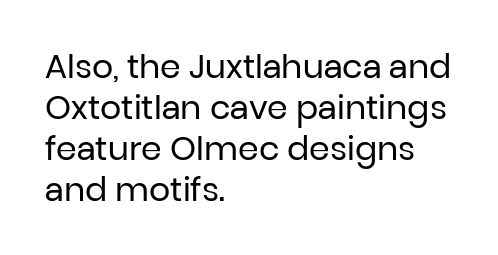
Do the characters align in a grid? No, the font is proportional. This sample uses plain, unmodified letter spacing. The lettering stays uniformly vertical, giving the passage a roman look. A bare baseline throughout the passage. Font category for this specimen: sans-serif. Ink coverage per letter is moderate at most.
